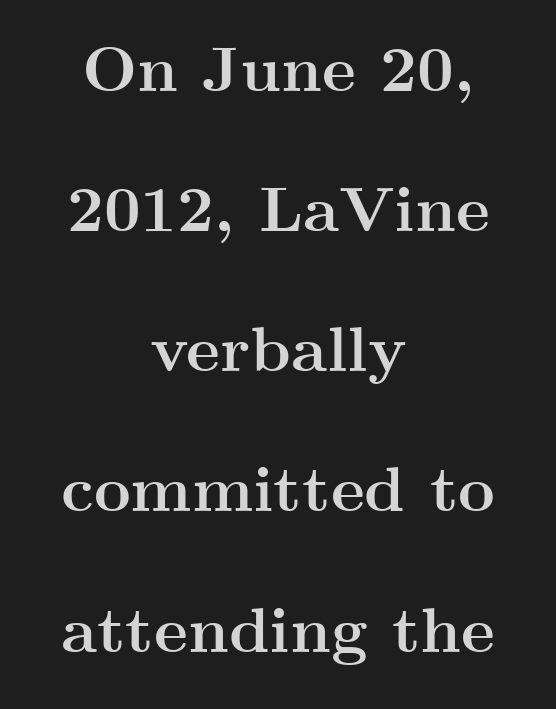
The image shows 64 px semibold, wide serif type, upright; set centered, loose line spacing (2.19x), normal letter spacing, not underlined; medium stroke contrast and a small x-height.
